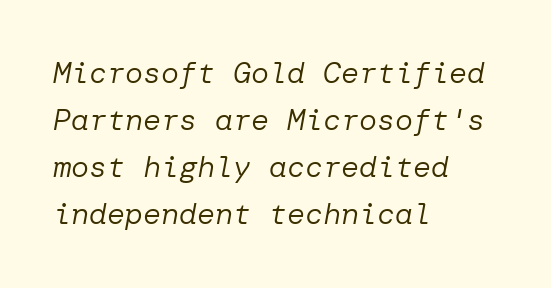
Q: Is the text bold? A: No.
Q: Is the text italic (slanted)? A: Yes, it leans right by about 10 degrees.
Q: Is the text underlined? A: No.
Q: How is the paragraph aligned? A: Left-aligned.
Q: Is the spacing between letters normal or unusually wide? A: Normal.
Q: Is the spacing between lines tight, normal or loose? A: Normal.
Q: Width (condensed, normal, or wide)? A: Normal.
Q: Stroke contrast? A: Low.
Q: x-height? A: Medium.
